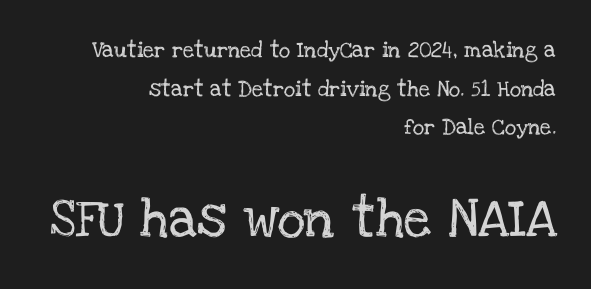
{"serif": "yes", "italic": "no", "width": "normal", "stroke_contrast": "low", "x_height": "large", "monospaced": "no", "underline": "no", "align": "right", "line_spacing": "loose", "line_spacing_ratio": 2.41, "letter_spacing": "normal", "letter_spacing_em": 0.0, "larger_block": "second", "size_ratio": 2.44, "glyph_px": 39}
